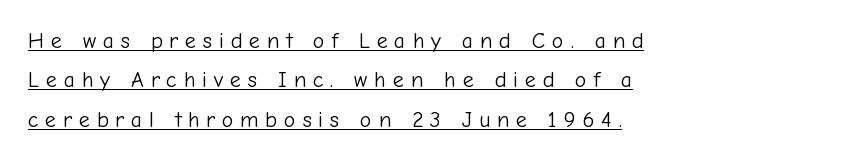
Q: Is the text bold? A: No.
Q: Is the text italic (slanted)? A: No, it is upright.
Q: Is the text underlined? A: Yes.
Q: How is the paragraph aligned? A: Left-aligned.
Q: Is the spacing between letters normal or unusually wide? A: Unusually wide.
